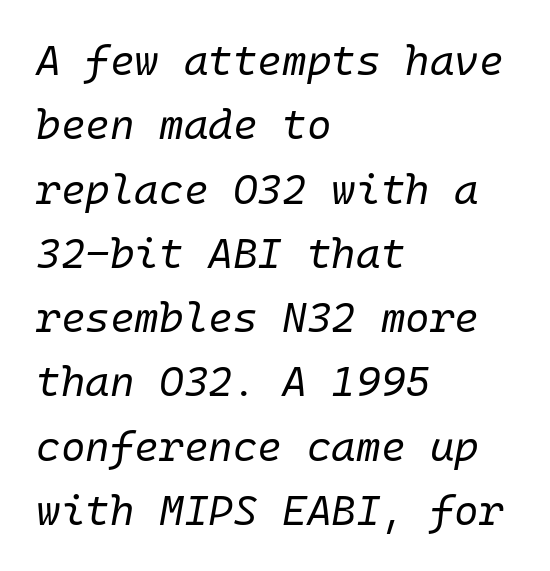
Q: Is the text bold? A: No.
Q: Is the text italic (slanted)? A: Yes, it leans right by about 10 degrees.
Q: Is the text underlined? A: No.
Q: How is the paragraph aligned? A: Left-aligned.
Q: Is the spacing between letters normal or unusually wide? A: Normal.
Q: Is the spacing between lines tight, normal or loose? A: Normal.
Q: Width (condensed, normal, or wide)? A: Normal.
Q: Stroke contrast? A: Low.
Q: x-height? A: Medium.
